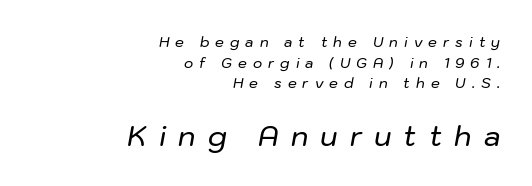
You could not count columns in this text — the font is proportionally spaced. The passage is arranged like a letterhead date or caption credit — flush right. The words here are not underlined. Every character sits at an angle, as italics do. These lines have a slow, spaced-out rhythm from letter to letter. The composition opens small and finishes big.
